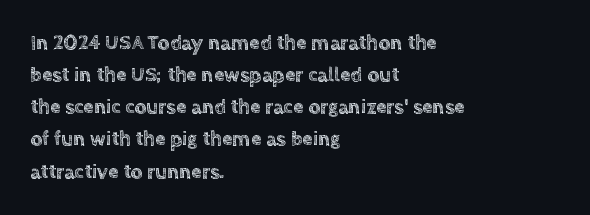
{"italic": "no", "underline": "no", "align": "left", "line_spacing": "normal", "line_spacing_ratio": 1.53, "letter_spacing": "normal", "letter_spacing_em": 0.0, "glyph_px": 21}
